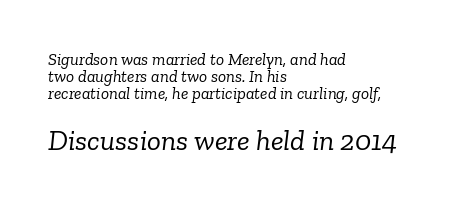
{"serif": "yes", "italic": "yes", "lean": "right", "slant_degrees": 6, "bold": "no", "weight": "light", "width": "normal", "stroke_contrast": "low", "x_height": "medium", "monospaced": "no", "underline": "no", "align": "left", "line_spacing": "tight", "line_spacing_ratio": 1.0, "letter_spacing": "normal", "letter_spacing_em": 0.0, "larger_block": "second", "size_ratio": 1.71, "glyph_px": 29}
